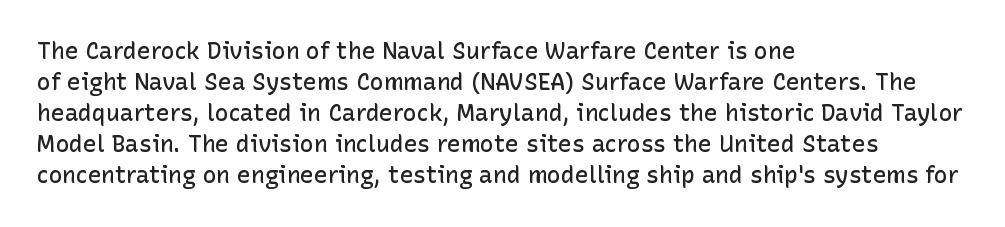
{"italic": "no", "bold": "semi", "underline": "no", "align": "left", "line_spacing": "normal", "line_spacing_ratio": 1.35, "letter_spacing": "normal", "letter_spacing_em": 0.0, "glyph_px": 23}
